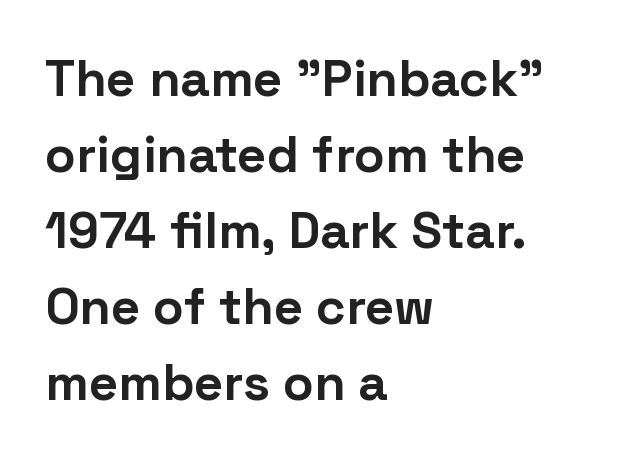
{"serif": "no", "italic": "no", "bold": "yes", "weight": "bold", "width": "normal", "stroke_contrast": "low", "x_height": "medium", "monospaced": "no", "underline": "no", "align": "left", "line_spacing": "normal", "line_spacing_ratio": 1.49, "letter_spacing": "normal", "letter_spacing_em": 0.0, "glyph_px": 51}
